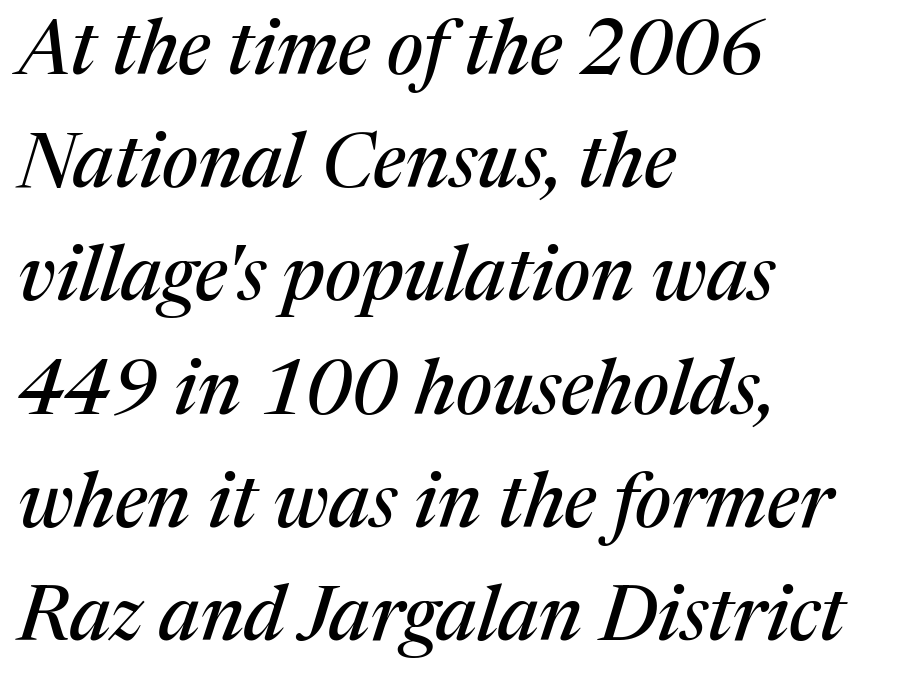
The image shows 76 px serif type, italic (leaning right); set left-aligned, normal line spacing (1.49x), normal letter spacing, not underlined; medium stroke contrast and a medium x-height.
